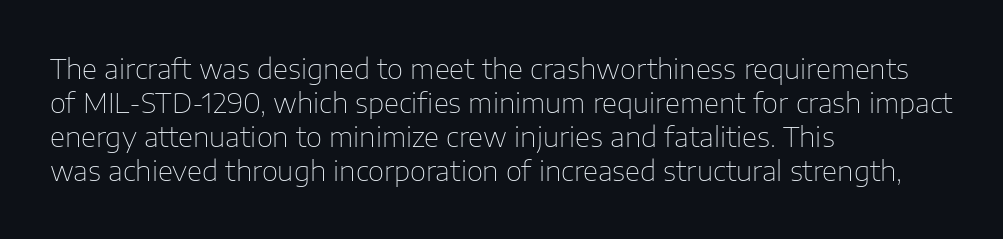
The image shows 28 px thin sans-serif type, upright; set left-aligned, line spacing 1.22x, normal letter spacing, not underlined; low stroke contrast and a medium x-height.
